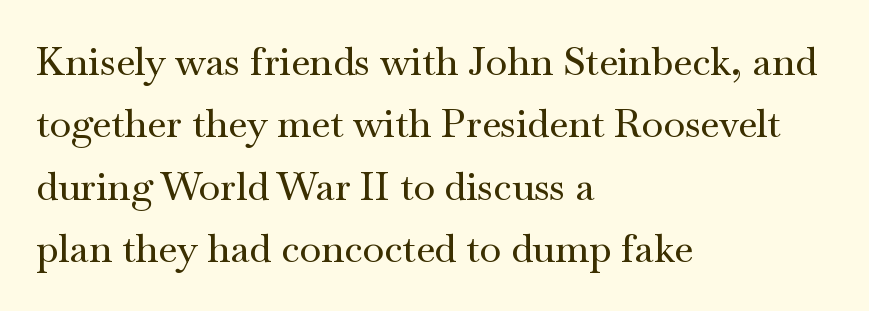
The image shows 39 px wide serif type, upright; set left-aligned, normal line spacing (1.6x), normal letter spacing, not underlined; medium stroke contrast and a small x-height.
